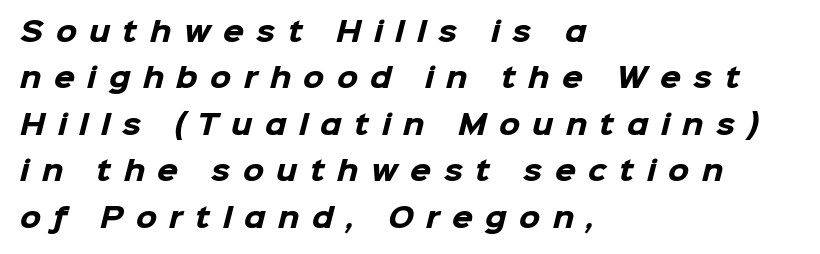
The image shows 27 px bold type; set left-aligned, line spacing 1.72x, unusually wide letter spacing (+0.46 em), not underlined.
